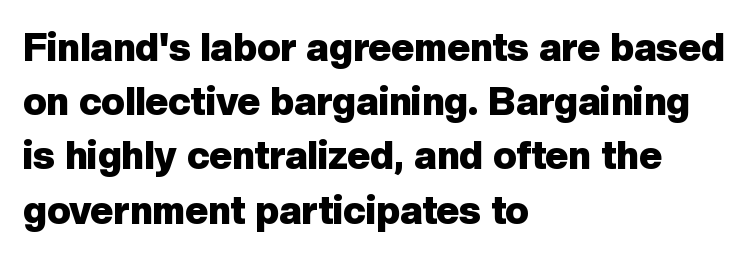
Q: Is the text bold? A: Yes.
Q: Is the text italic (slanted)? A: No, it is upright.
Q: Is the typeface a serif or a sans-serif typeface? A: Sans-serif.
Q: Is the text underlined? A: No.
Q: How is the paragraph aligned? A: Left-aligned.
Q: Is the spacing between letters normal or unusually wide? A: Normal.
Q: Is the spacing between lines tight, normal or loose? A: Normal.
Q: Width (condensed, normal, or wide)? A: Normal.
Q: Stroke contrast? A: Low.
Q: x-height? A: Medium.
Q: Monospaced? A: No.
